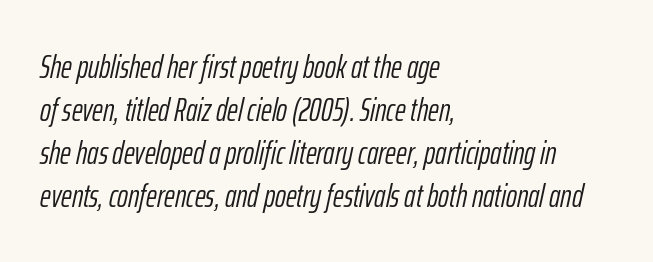
The image shows 33 px light, condensed type, italic (leaning right); set left-aligned, normal line spacing (1.3x), normal letter spacing, not underlined; low stroke contrast and a medium x-height.
